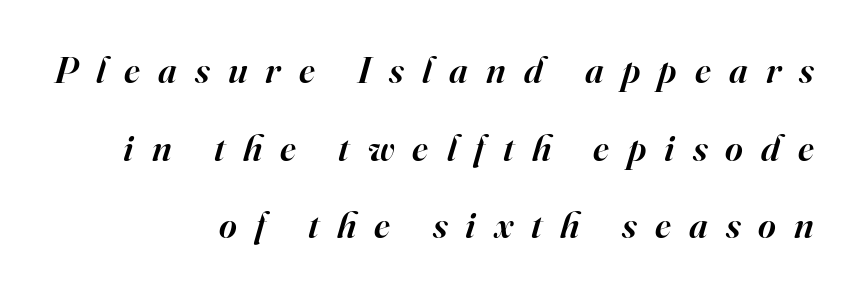
Q: Is the text bold? A: Semi-bold.
Q: Is the text italic (slanted)? A: Yes, it leans right by about 16 degrees.
Q: Is the typeface a serif or a sans-serif typeface? A: Serif.
Q: Is the text underlined? A: No.
Q: How is the paragraph aligned? A: Right-aligned.
Q: Is the spacing between letters normal or unusually wide? A: Unusually wide.
Q: Is the spacing between lines tight, normal or loose? A: Loose.
Q: Width (condensed, normal, or wide)? A: Normal.
Q: Stroke contrast? A: High.
Q: x-height? A: Small.
Q: Monospaced? A: No.
